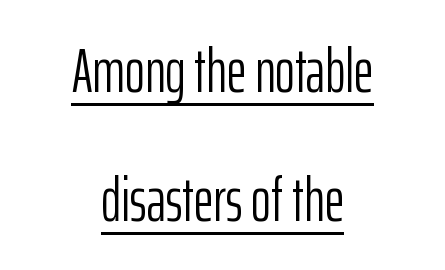
Q: Is the text bold? A: No.
Q: Is the text italic (slanted)? A: No, it is upright.
Q: Is the typeface a serif or a sans-serif typeface? A: Sans-serif.
Q: Is the text underlined? A: Yes.
Q: How is the paragraph aligned? A: Centered.
Q: Is the spacing between letters normal or unusually wide? A: Normal.
Q: Is the spacing between lines tight, normal or loose? A: Loose.
Q: Width (condensed, normal, or wide)? A: Condensed.
Q: Stroke contrast? A: Low.
Q: x-height? A: Medium.
Q: Monospaced? A: No.
